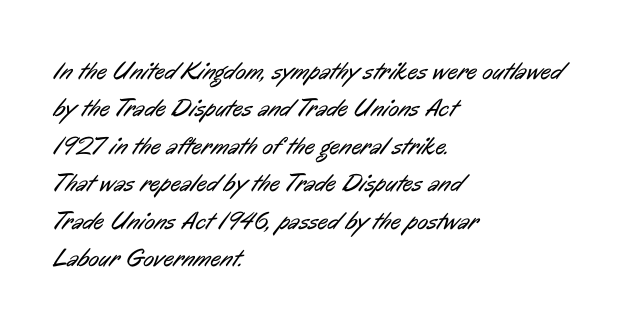
The image shows 25 px text type; set left-aligned, normal line spacing (1.5x), normal letter spacing, not underlined.
